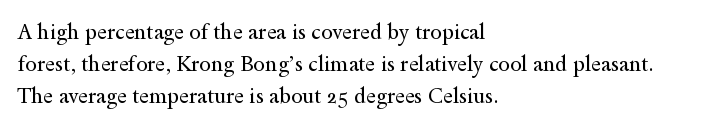
Q: Is the text bold? A: No.
Q: Is the text italic (slanted)? A: No, it is upright.
Q: Is the text underlined? A: No.
Q: How is the paragraph aligned? A: Left-aligned.
Q: Is the spacing between letters normal or unusually wide? A: Normal.
Q: Is the spacing between lines tight, normal or loose? A: Normal.
